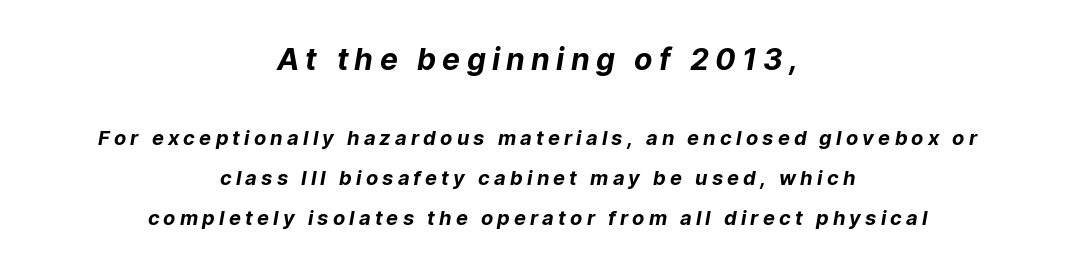
Q: Is the text bold? A: Yes.
Q: Is the typeface a serif or a sans-serif typeface? A: Sans-serif.
Q: Is the text underlined? A: No.
Q: How is the paragraph aligned? A: Centered.
Q: Is the spacing between letters normal or unusually wide? A: Unusually wide.
Q: Is the spacing between lines tight, normal or loose? A: Loose.
Q: Which block of text is set in a larger size, the first (top) or the second (bottom)? A: The first (top) one.
Q: Width (condensed, normal, or wide)? A: Normal.
Q: Stroke contrast? A: Low.
Q: x-height? A: Medium.
Q: Monospaced? A: No.
